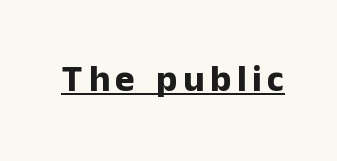
Q: Is the text bold? A: Yes.
Q: Is the text italic (slanted)? A: No, it is upright.
Q: Is the typeface a serif or a sans-serif typeface? A: Sans-serif.
Q: Is the text underlined? A: Yes.
Q: Width (condensed, normal, or wide)? A: Normal.
Q: Stroke contrast? A: Low.
Q: x-height? A: Medium.
Q: Monospaced? A: No.
